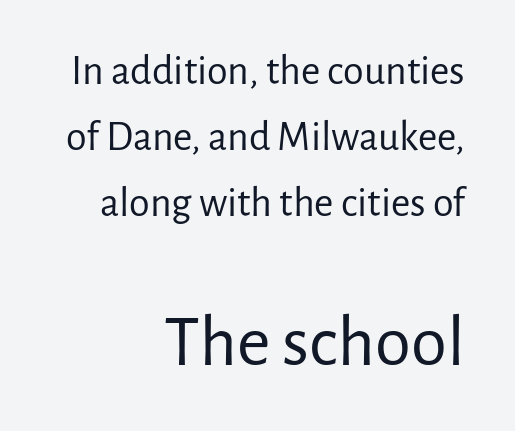
The image shows 73 px regular-weight sans-serif type, upright; set right-aligned, normal line spacing (1.57x), normal letter spacing, not underlined; the second (bottom) block is 1.74x larger; low stroke contrast and a medium x-height.
